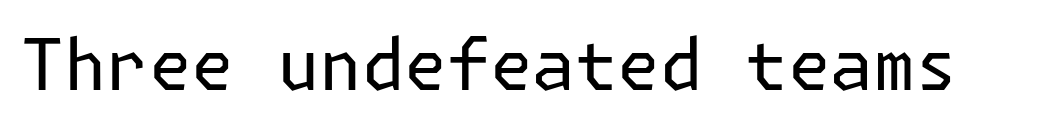
The image shows 71 px regular-weight sans-serif type, upright; set normal letter spacing, not underlined; low stroke contrast and a medium x-height.
